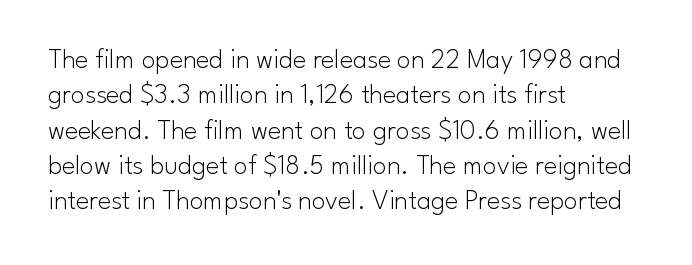
Q: Is the text bold? A: No.
Q: Is the text italic (slanted)? A: No, it is upright.
Q: Is the typeface a serif or a sans-serif typeface? A: Sans-serif.
Q: Is the text underlined? A: No.
Q: How is the paragraph aligned? A: Left-aligned.
Q: Is the spacing between letters normal or unusually wide? A: Normal.
Q: Is the spacing between lines tight, normal or loose? A: Normal.
Q: Width (condensed, normal, or wide)? A: Normal.
Q: Stroke contrast? A: Low.
Q: x-height? A: Small.
Q: Monospaced? A: No.
